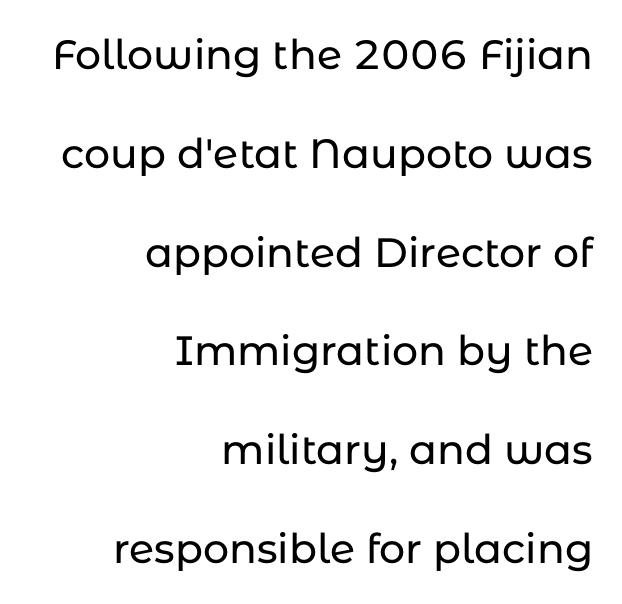
Q: Is the text italic (slanted)? A: No, it is upright.
Q: Is the typeface a serif or a sans-serif typeface? A: Sans-serif.
Q: Is the text underlined? A: No.
Q: How is the paragraph aligned? A: Right-aligned.
Q: Is the spacing between letters normal or unusually wide? A: Normal.
Q: Is the spacing between lines tight, normal or loose? A: Loose.
Q: Width (condensed, normal, or wide)? A: Normal.
Q: Stroke contrast? A: Low.
Q: x-height? A: Medium.
Q: Monospaced? A: No.
